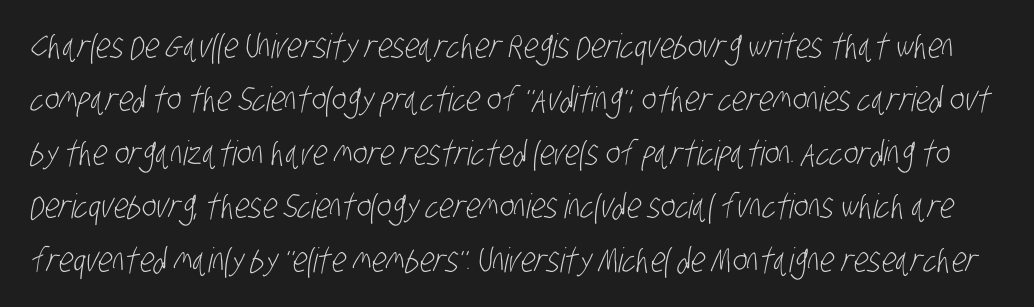
The image shows 34 px light, condensed sans-serif type; set normal line spacing (1.57x), normal letter spacing, not underlined; low stroke contrast and a large x-height.
